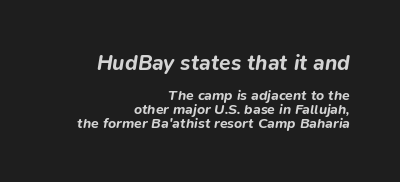
{"italic": "yes", "lean": "right", "slant_degrees": 9, "bold": "yes", "underline": "no", "align": "right", "line_spacing": "tight", "line_spacing_ratio": 0.98, "letter_spacing": "normal", "letter_spacing_em": 0.0, "larger_block": "first", "size_ratio": 1.5, "glyph_px": 21}
